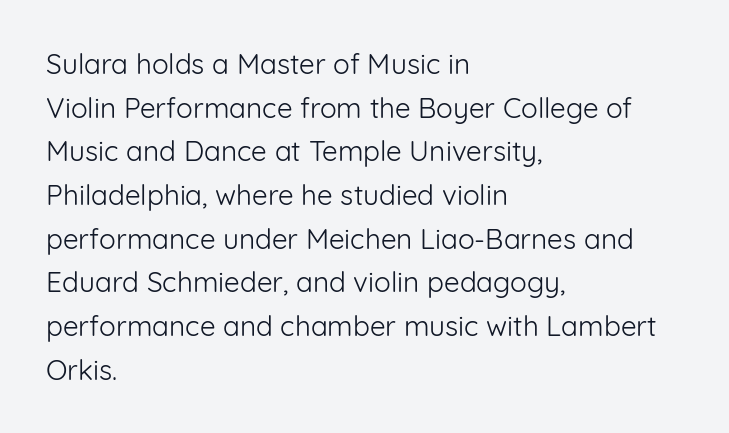
Q: Is the text bold? A: No.
Q: Is the text italic (slanted)? A: No, it is upright.
Q: Is the typeface a serif or a sans-serif typeface? A: Sans-serif.
Q: Is the text underlined? A: No.
Q: How is the paragraph aligned? A: Left-aligned.
Q: Is the spacing between letters normal or unusually wide? A: Normal.
Q: Is the spacing between lines tight, normal or loose? A: Normal.
Q: Width (condensed, normal, or wide)? A: Normal.
Q: Stroke contrast? A: Low.
Q: x-height? A: Medium.
Q: Monospaced? A: No.
